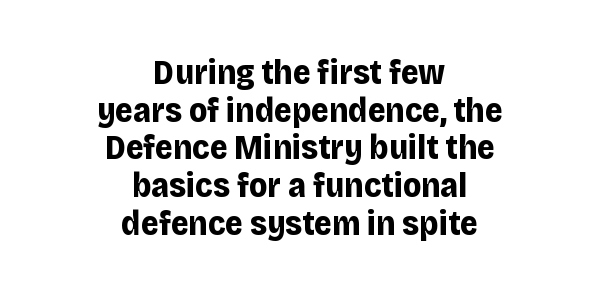
Has an underline been added? It has not. On the weight axis this lands at bold, roughly 700. These lines are centered, leaving both edges ragged. Tightly led — the rows are bunched. The lettering holds an erect, upright posture throughout. Looks like regular typesetting: each glyph gets only the width it needs.
